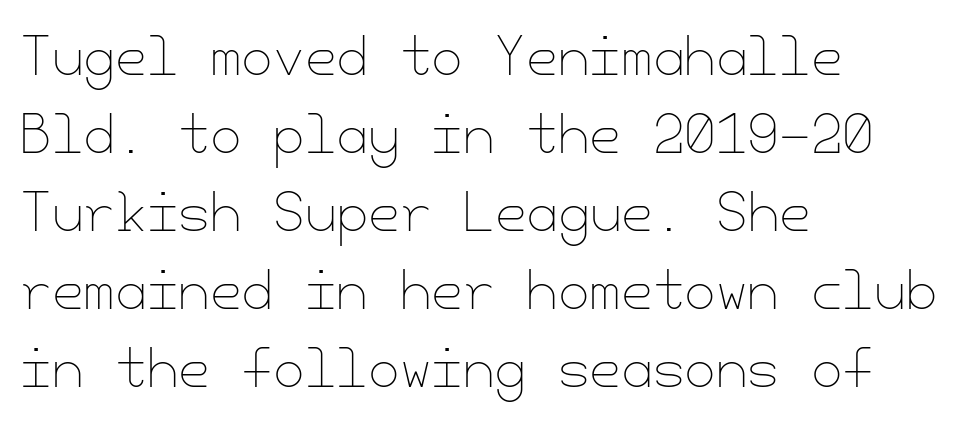
Q: Is the text bold? A: No.
Q: Is the text italic (slanted)? A: No, it is upright.
Q: Is the text underlined? A: No.
Q: How is the paragraph aligned? A: Left-aligned.
Q: Is the spacing between letters normal or unusually wide? A: Normal.
Q: Is the spacing between lines tight, normal or loose? A: Normal.
Q: Width (condensed, normal, or wide)? A: Normal.
Q: Stroke contrast? A: Low.
Q: x-height? A: Small.
